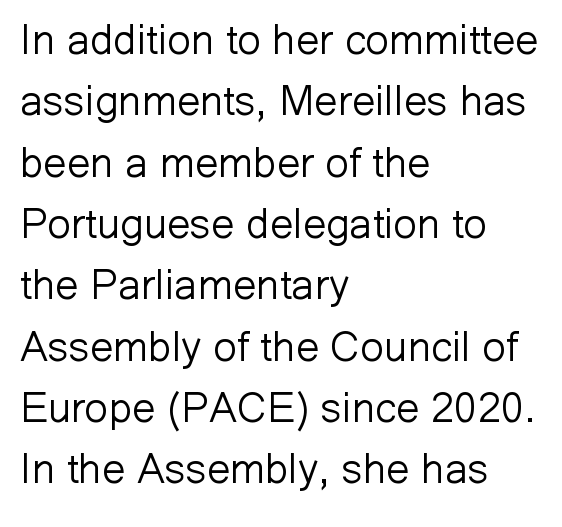
No italicization has been applied; the sample stays upright. Are there feet on the stems? There aren't — it's a sans. The rows are spaced the way most documents space them. This sample is left-justified, so line endings fall wherever the words run out. Descender tails drop into unmarked territory.
